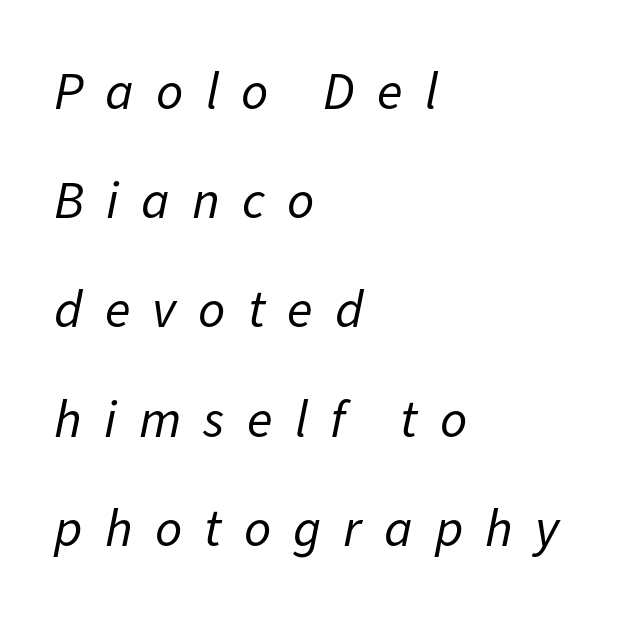
{"italic": "yes", "lean": "right", "slant_degrees": 11, "bold": "no", "weight": "regular", "width": "normal", "stroke_contrast": "low", "x_height": "medium", "monospaced": "no", "underline": "no", "align": "left", "line_spacing": "loose", "line_spacing_ratio": 2.06, "letter_spacing": "wide", "letter_spacing_em": 0.42, "glyph_px": 53}
